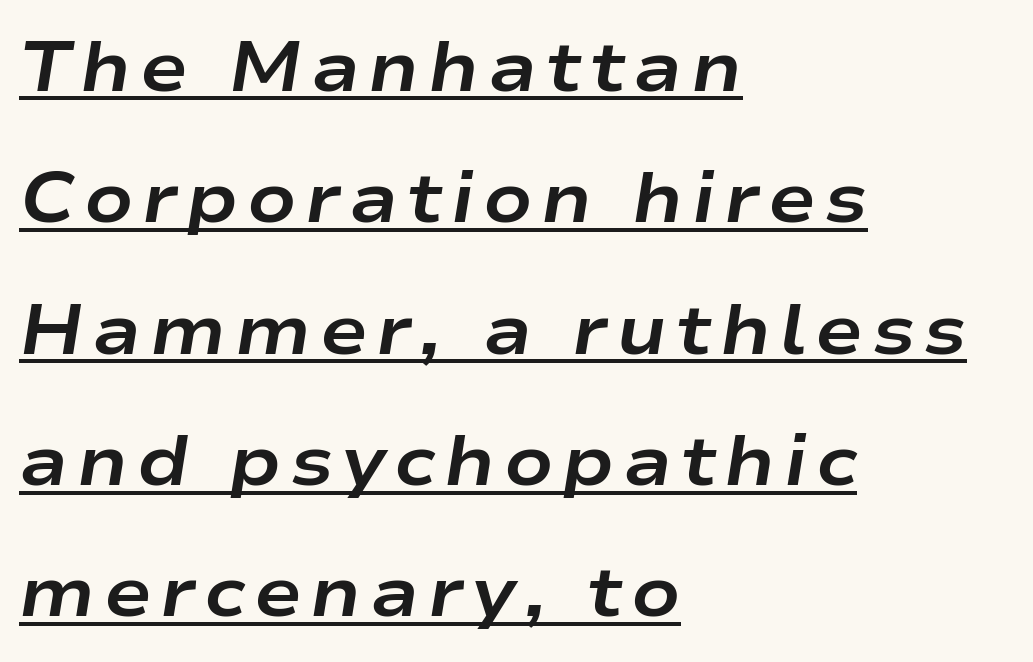
Observe the lean: these are italic letterforms. Character widths vary here, with narrow letters taking less room than wide ones. This sample carries an underscore along the baseline area. Short and long lines alike share a common starting point at left. Heavy-handed strokes throughout: this text is bold.
